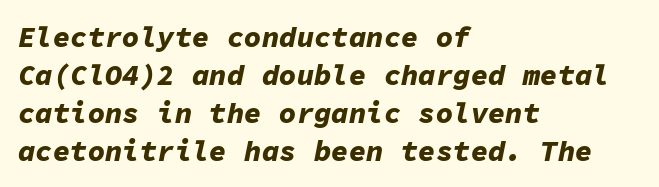
{"italic": "yes", "lean": "right", "slant_degrees": 11, "bold": "yes", "weight": "bold", "width": "normal", "stroke_contrast": "low", "x_height": "medium", "monospaced": "yes", "underline": "no", "align": "left", "line_spacing": "normal", "line_spacing_ratio": 1.31, "letter_spacing": "normal", "letter_spacing_em": 0.0, "glyph_px": 29}
